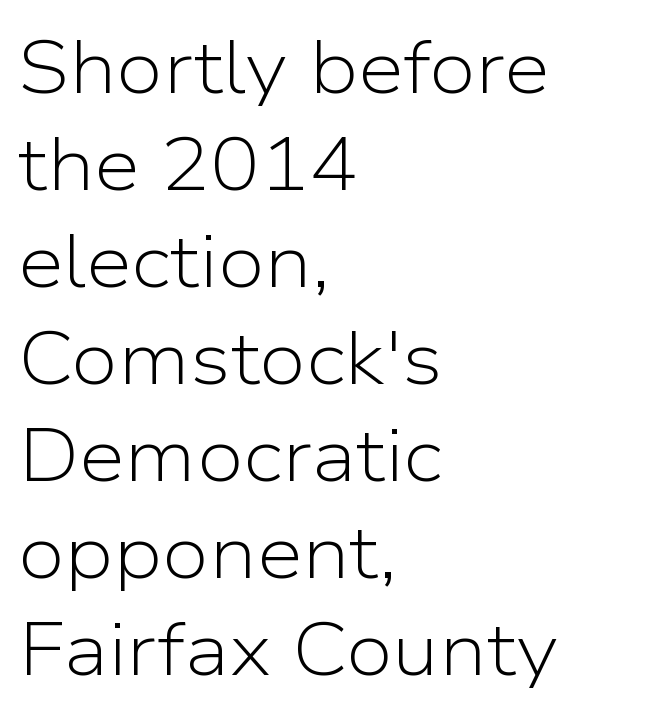
{"serif": "no", "italic": "no", "bold": "no", "weight": "light", "width": "normal", "stroke_contrast": "low", "x_height": "medium", "monospaced": "no", "underline": "no", "align": "left", "line_spacing": "normal", "line_spacing_ratio": 1.31, "letter_spacing": "normal", "letter_spacing_em": 0.0, "glyph_px": 74}
